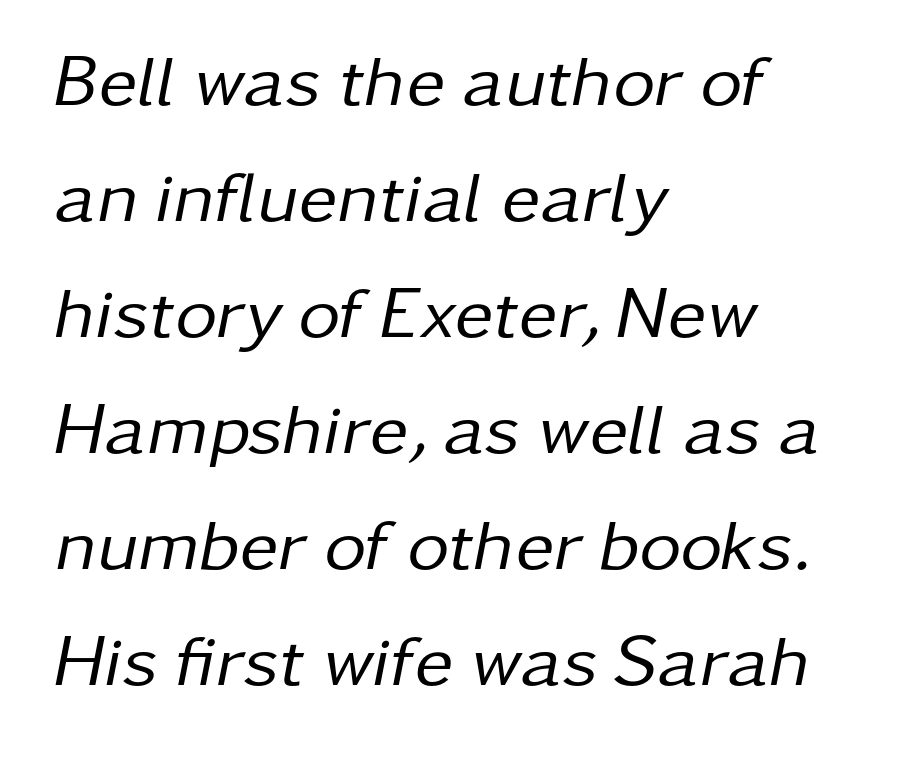
Q: Is the text bold? A: No.
Q: Is the text italic (slanted)? A: Yes, it leans right by about 11 degrees.
Q: Is the text underlined? A: No.
Q: How is the paragraph aligned? A: Left-aligned.
Q: Is the spacing between letters normal or unusually wide? A: Normal.
Q: Is the spacing between lines tight, normal or loose? A: Normal.
Q: Width (condensed, normal, or wide)? A: Normal.
Q: Stroke contrast? A: Low.
Q: x-height? A: Medium.
Q: Monospaced? A: No.
